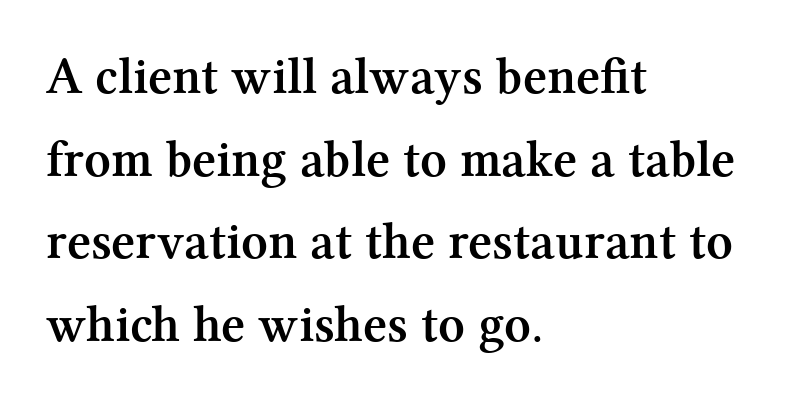
Q: Is the text bold? A: Yes.
Q: Is the text italic (slanted)? A: No, it is upright.
Q: Is the typeface a serif or a sans-serif typeface? A: Serif.
Q: Is the text underlined? A: No.
Q: How is the paragraph aligned? A: Left-aligned.
Q: Is the spacing between letters normal or unusually wide? A: Normal.
Q: Is the spacing between lines tight, normal or loose? A: Normal.
Q: Width (condensed, normal, or wide)? A: Normal.
Q: Stroke contrast? A: Medium.
Q: x-height? A: Medium.
Q: Monospaced? A: No.
